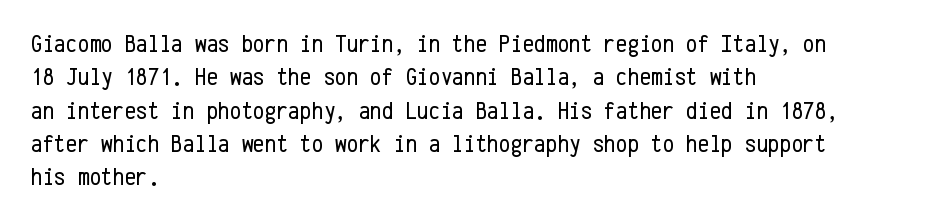
Compared with typical paragraphs, the rows here are spaced about the same. The letters stand straight up with perfectly vertical stems. Short and long lines alike share a common starting point at left. Is the stroke heavy? The answer is a plain regular-or-lighter. In terms of letterspacing, this is plain default setting. Just letters on the line, the space beneath them empty.
